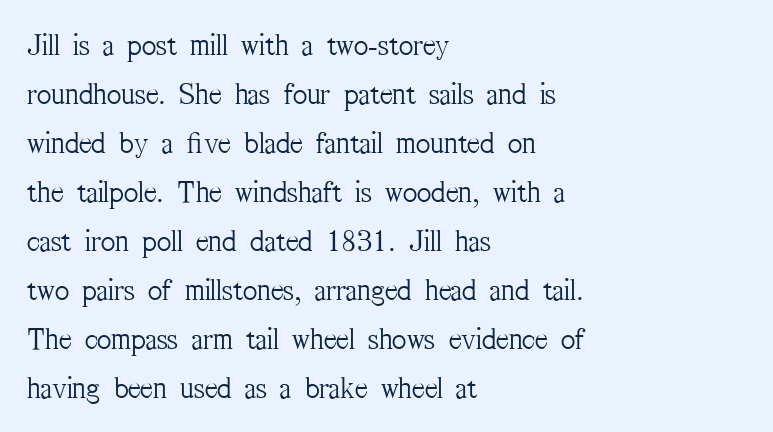
The image shows 31 px light, condensed serif type, upright; set left-aligned, normal line spacing (1.58x), normal letter spacing, not underlined; medium stroke contrast and a medium x-height.
